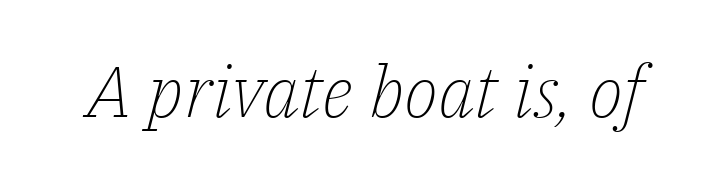
Each letter keeps its own natural width here, so spacing adapts to shape. Look at the bottom of the vertical strokes: they flare into serifs here. Posture: slanted. The rendering keeps characters at their native spacing. The font is comparable to plain body text, perhaps lighter.
